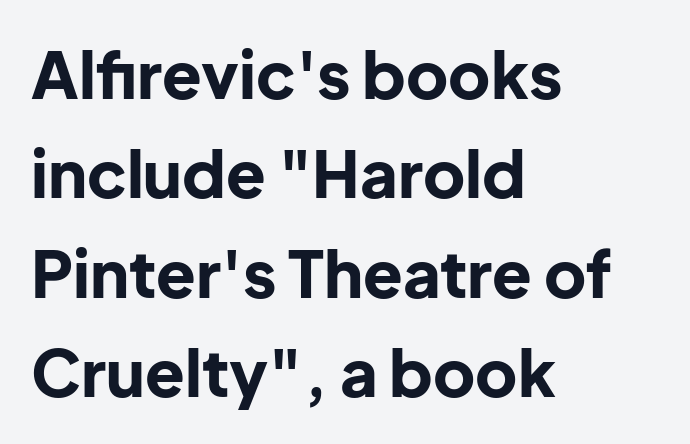
The letters stand straight up with perfectly vertical stems. The characters display no serif detailing; their extremities are plain. If you drew a ruler down the left edge, every line would touch it. Each glyph is drawn with heavy, bold strokes.
